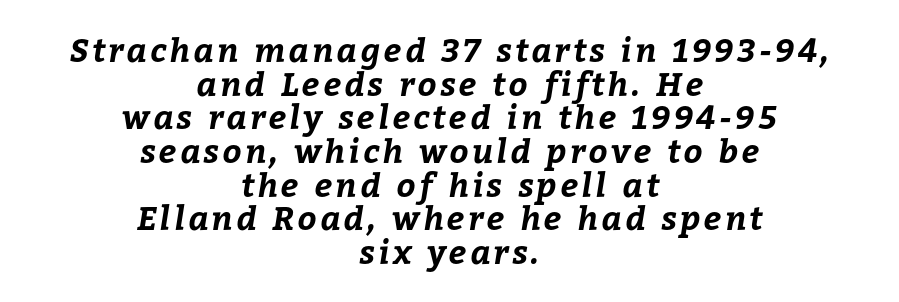
{"bold": "yes", "weight": "bold", "width": "normal", "stroke_contrast": "low", "x_height": "medium", "monospaced": "no", "underline": "no", "align": "center", "line_spacing": "tight", "line_spacing_ratio": 1.02, "glyph_px": 33}
